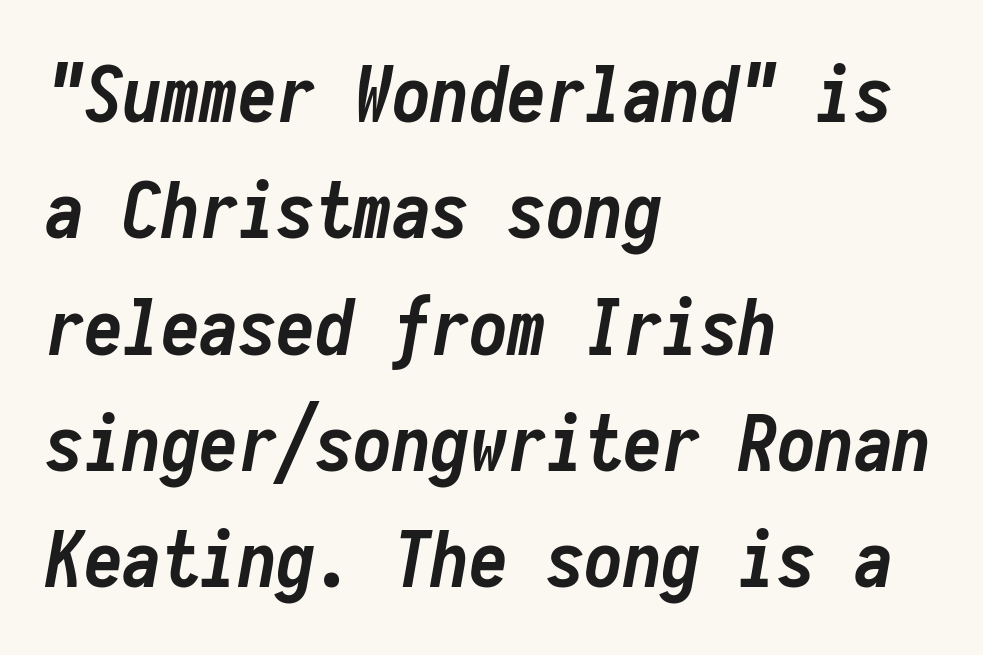
The line texture is even and compact thanks to regular tracking. The typesetter chose a ragged-right arrangement here. Each row of text sits above clean, open space. Bold? Absolutely — the strokes are thick and heavy. The typography opts for an oblique posture over an upright one.
